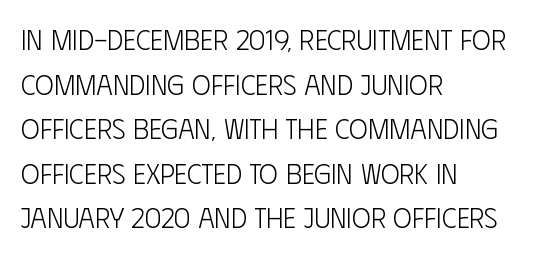
The vertical gap from one line to the next is medium. Alignment: flush left. Caption: standard tracking, unaltered. The string is rendered with underlining switched off.
